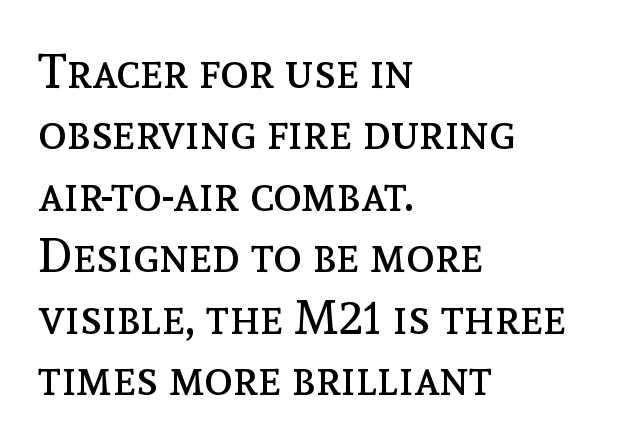
Q: Is the text bold? A: No.
Q: Is the text italic (slanted)? A: No, it is upright.
Q: Is the text underlined? A: No.
Q: How is the paragraph aligned? A: Left-aligned.
Q: Is the spacing between letters normal or unusually wide? A: Normal.
Q: Is the spacing between lines tight, normal or loose? A: Normal.
Q: Width (condensed, normal, or wide)? A: Normal.
Q: x-height? A: Medium.
Q: Monospaced? A: No.
